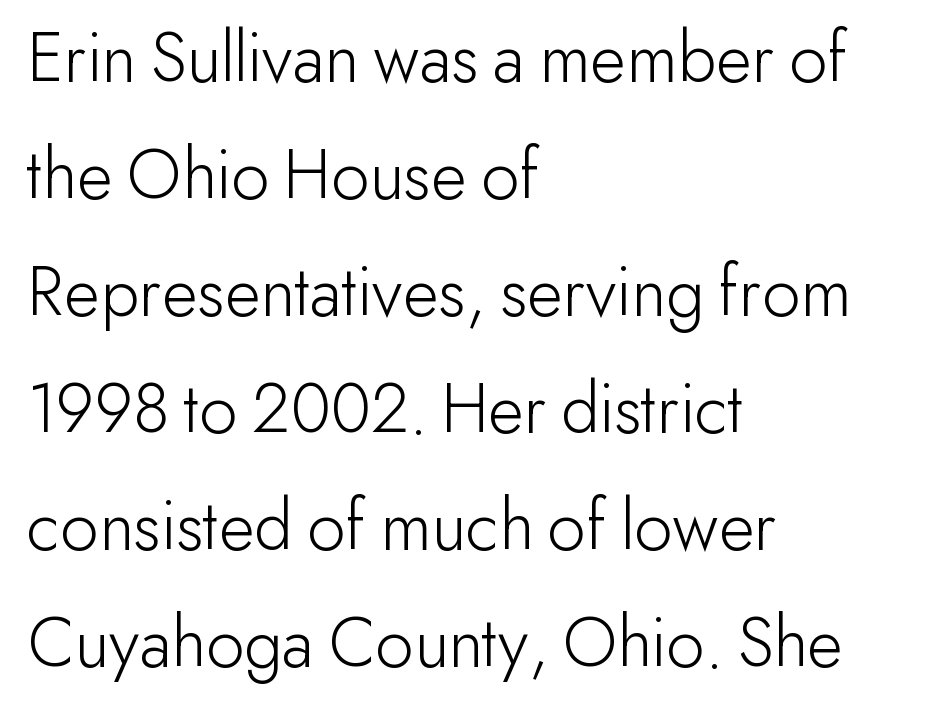
Q: Is the text bold? A: No.
Q: Is the text italic (slanted)? A: No, it is upright.
Q: Is the typeface a serif or a sans-serif typeface? A: Sans-serif.
Q: Is the text underlined? A: No.
Q: How is the paragraph aligned? A: Left-aligned.
Q: Is the spacing between letters normal or unusually wide? A: Normal.
Q: Is the spacing between lines tight, normal or loose? A: Normal.
Q: Width (condensed, normal, or wide)? A: Normal.
Q: Stroke contrast? A: Low.
Q: x-height? A: Small.
Q: Monospaced? A: No.
